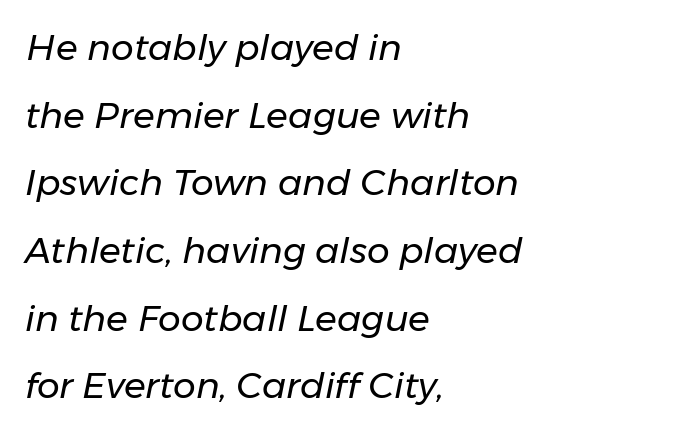
The image shows 36 px regular-weight type, italic (leaning right); set left-aligned, line spacing 1.88x, normal letter spacing, not underlined; low stroke contrast and a medium x-height.
